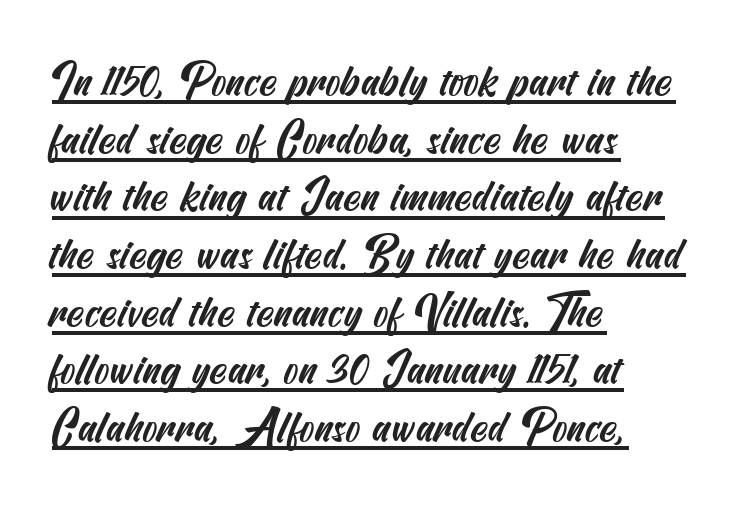
Q: Is the typeface a serif or a sans-serif typeface? A: Sans-serif.
Q: Is the text underlined? A: Yes.
Q: How is the paragraph aligned? A: Left-aligned.
Q: Is the spacing between letters normal or unusually wide? A: Normal.
Q: Is the spacing between lines tight, normal or loose? A: Normal.
Q: Width (condensed, normal, or wide)? A: Condensed.
Q: Stroke contrast? A: Medium.
Q: x-height? A: Small.
